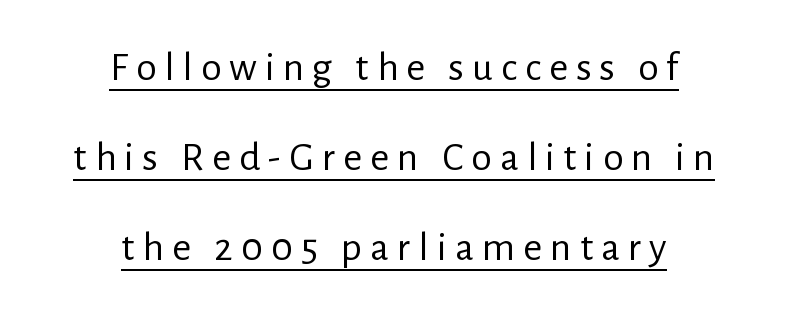
The image shows 41 px regular-weight sans-serif type, upright; set centered, loose line spacing (2.2x), unusually wide letter spacing (+0.2 em), underlined; low stroke contrast and a medium x-height.
